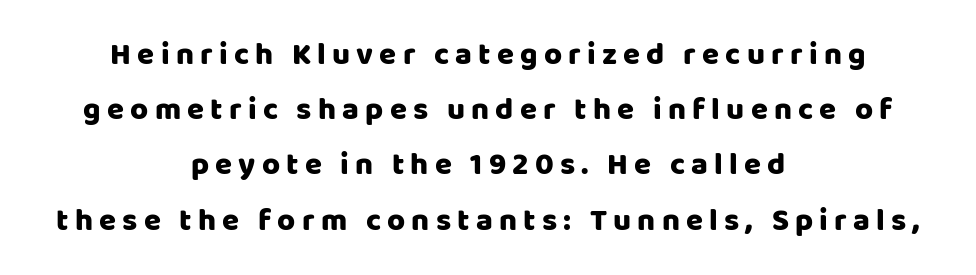
The image shows 31 px sans-serif type, upright; set centered, line spacing 1.78x, unusually wide letter spacing (+0.2 em), not underlined; low stroke contrast and a large x-height.
